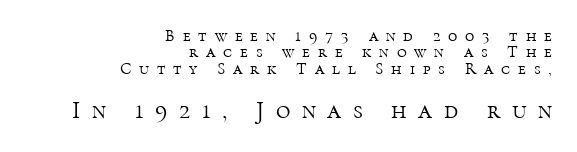
Q: Is the text bold? A: No.
Q: Is the text italic (slanted)? A: No, it is upright.
Q: Is the text underlined? A: No.
Q: How is the paragraph aligned? A: Right-aligned.
Q: Is the spacing between letters normal or unusually wide? A: Unusually wide.
Q: Is the spacing between lines tight, normal or loose? A: Tight.
Q: Which block of text is set in a larger size, the first (top) or the second (bottom)? A: The second (bottom) one.
